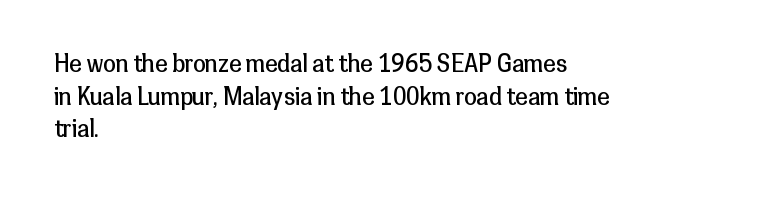
The image shows 23 px text type, upright; set left-aligned, normal line spacing (1.42x), normal letter spacing, not underlined.
